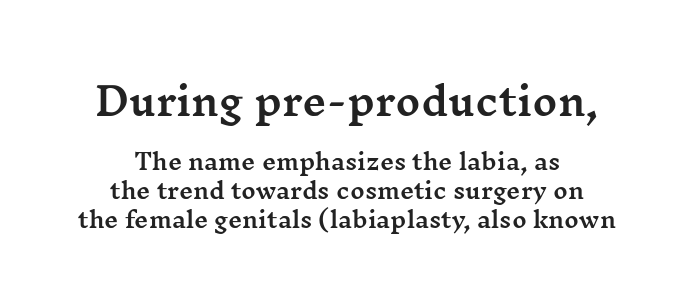
{"serif": "yes", "italic": "no", "width": "wide", "stroke_contrast": "medium", "x_height": "medium", "monospaced": "no", "underline": "no", "align": "center", "line_spacing": "normal", "line_spacing_ratio": 1.33, "letter_spacing": "normal", "letter_spacing_em": 0.0, "larger_block": "first", "size_ratio": 1.73, "glyph_px": 38}
